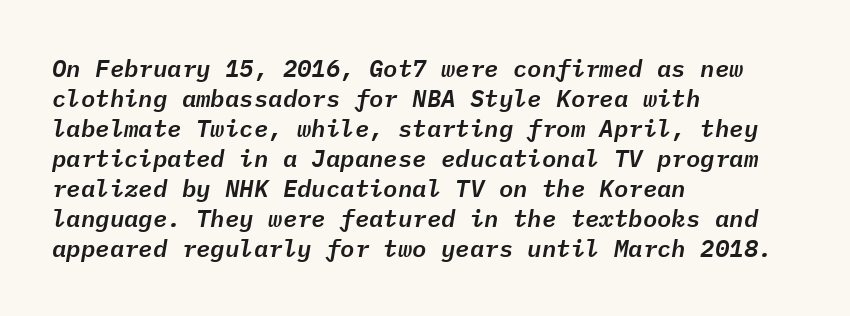
Alignment: flush left. Is there much room between lines? A standard amount, neither cramped nor airy. How are the letters spaced? Ordinarily, with no added tracking. The baseline area is clear. Tall strokes in this sample are angled rather than plumb.
